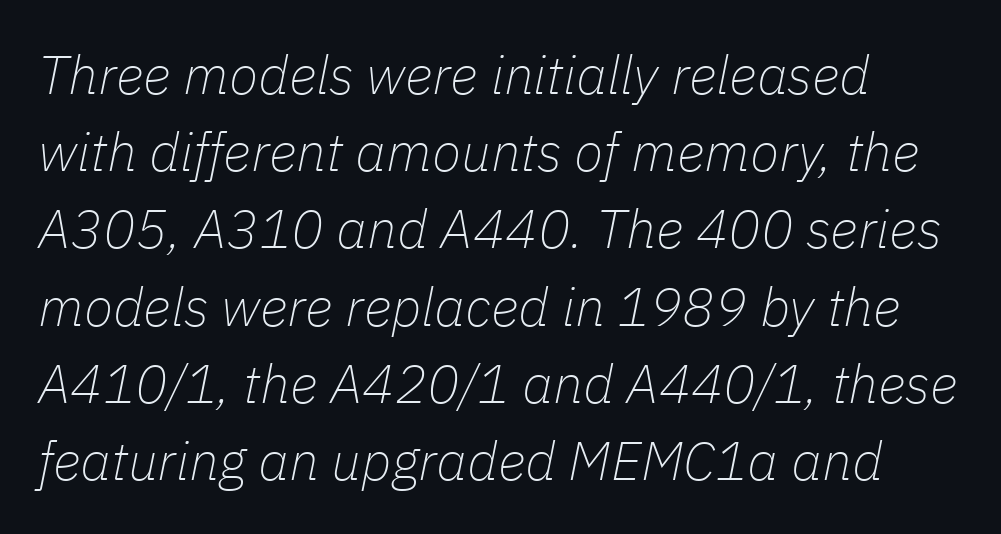
Caption: standard tracking, unaltered. This is not heavy type; no bold has been used. The passage shown leans; its letterforms are oblique. Leading matches the norm, producing a regular column.
